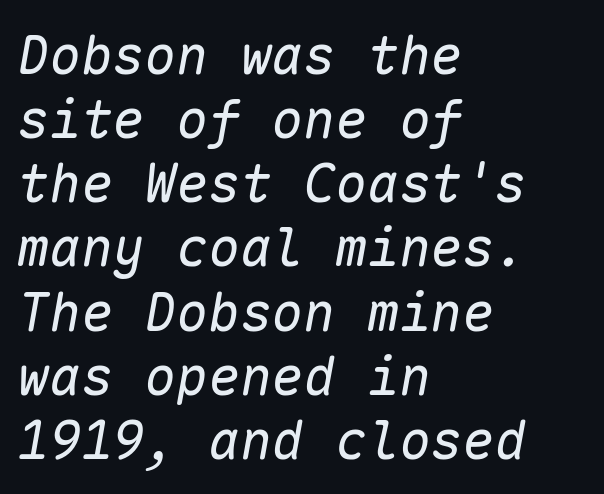
Bare-footed words on every line. The specimen reads as italic at a glance. Fixed-width glyphs throughout — classic coding-font behaviour. The strokes carry an ordinary text weight at most. The compositor pushed each line to the left boundary. Standard letterfit; no display-style spreading of the glyphs.
